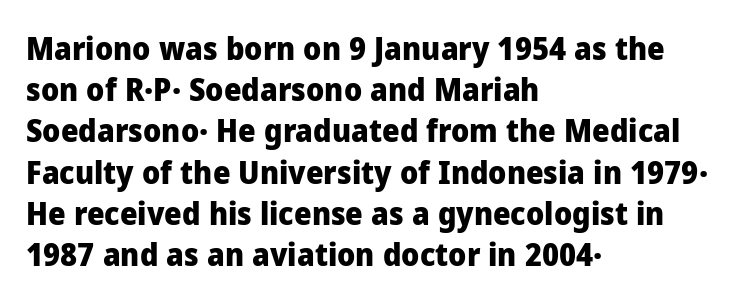
Heft: maximum for text — a bold. The letters stand upright; this is a roman face. Does extra space separate the letters? No, they use regular spacing. In terms of leading, this rendering sits right in the middle. Descenders hang freely into open space. Horizontal alignment here is leftward, the default for most running prose.
